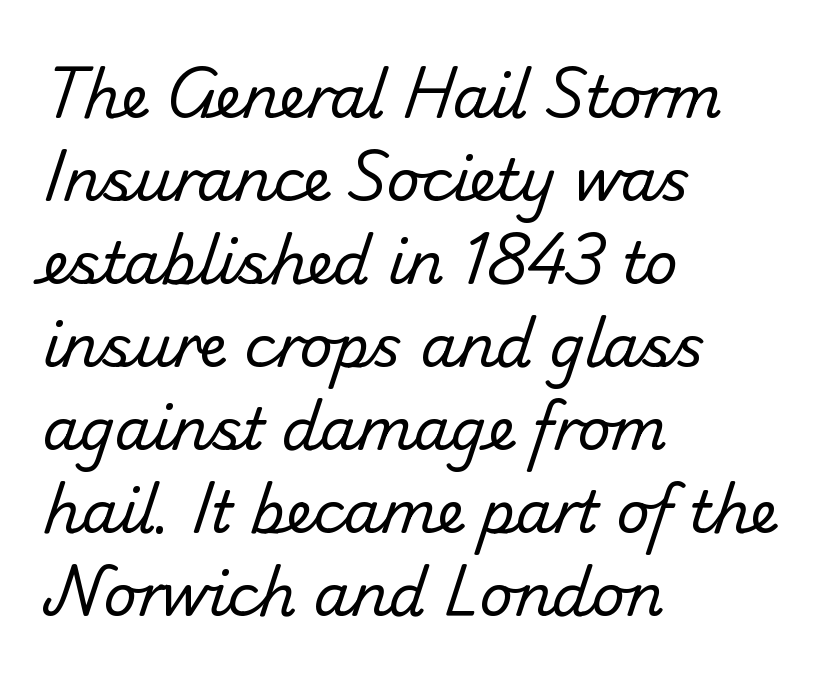
A clean baseline with only descenders dipping below it. Standard letterfit; no display-style spreading of the glyphs. The text block is weighted toward the left margin, trailing off unevenly rightward. The glyphs in this specimen are sans serif. Counters stay open thanks to moderate or lighter strokes. The lines sit at an ordinary, default distance from one another.
